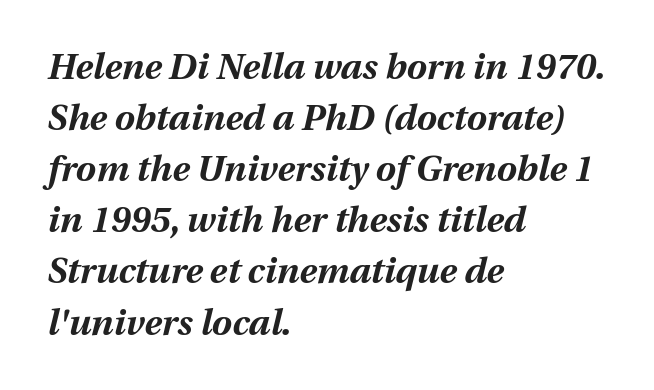
The image shows 36 px bold type, italic (leaning right); set left-aligned, normal line spacing (1.42x), normal letter spacing, not underlined; medium stroke contrast and a medium x-height.
